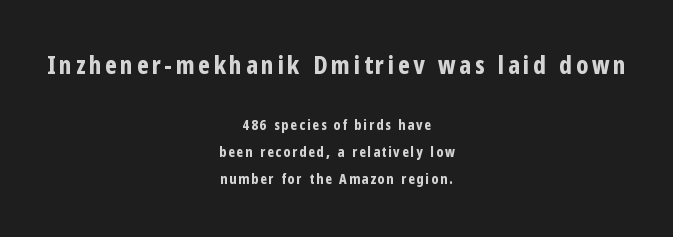
{"italic": "no", "bold": "yes", "underline": "no", "align": "center", "line_spacing": "loose", "line_spacing_ratio": 1.93, "larger_block": "first", "size_ratio": 1.79, "glyph_px": 25}
